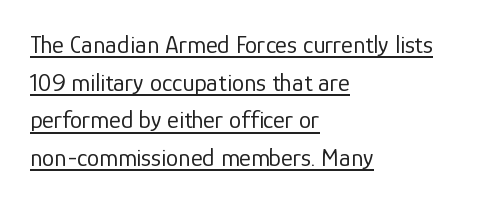
Notice how the stems are strictly vertical — no italics here. Weight: regular or lighter. The ragged edge is on the right, which tells us the setting is flush left. The rendered words wear a rule along their underside. Caption: standard tracking, unaltered. Notice how descenders clear the ascenders below comfortably — that's standard leading.
